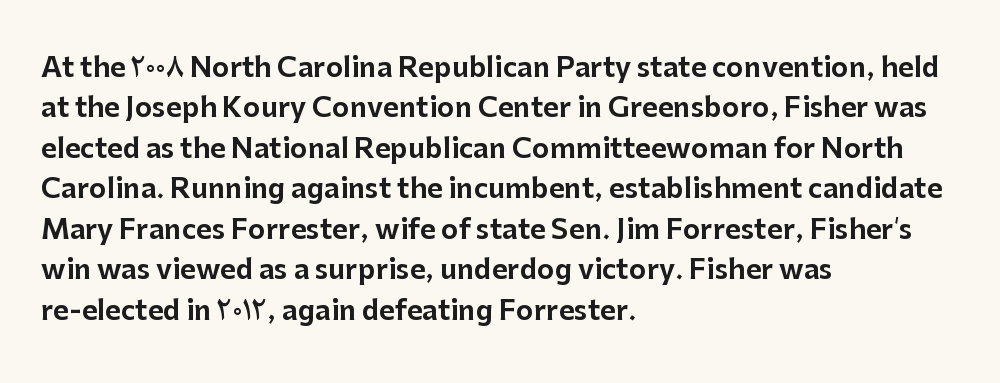
The image shows 27 px text type, upright; set left-aligned, normal line spacing (1.5x), normal letter spacing, not underlined.
